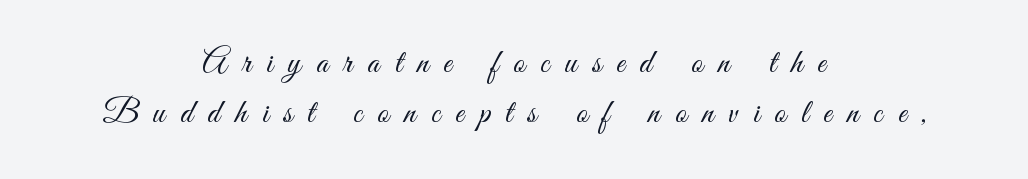
{"serif": "no", "bold": "no", "weight": "light", "width": "condensed", "stroke_contrast": "medium", "x_height": "small", "monospaced": "no", "underline": "no", "align": "center", "line_spacing": "normal", "line_spacing_ratio": 1.47, "letter_spacing": "wide", "letter_spacing_em": 0.45, "glyph_px": 34}
